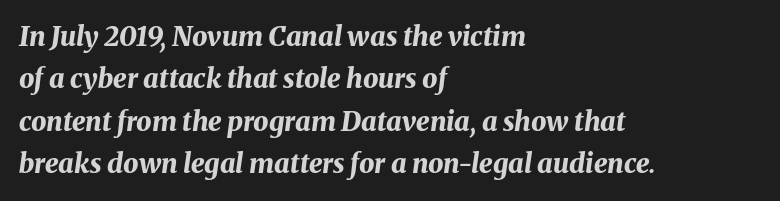
The image shows 27 px bold type, italic (leaning right); set left-aligned, normal line spacing (1.57x), normal letter spacing, not underlined.
